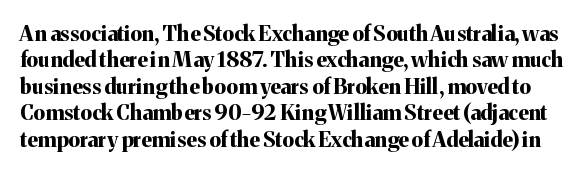
The image shows 21 px bold type, upright; set normal line spacing (1.26x), normal letter spacing, not underlined.
